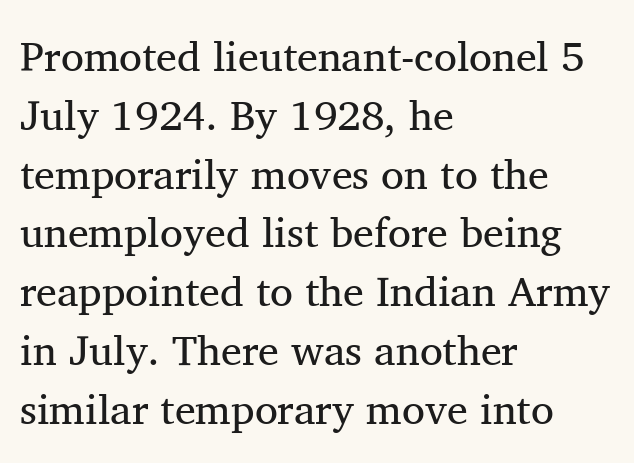
The image shows 42 px regular-weight serif type, upright; set left-aligned, normal line spacing (1.4x), normal letter spacing, not underlined; medium stroke contrast and a medium x-height.
